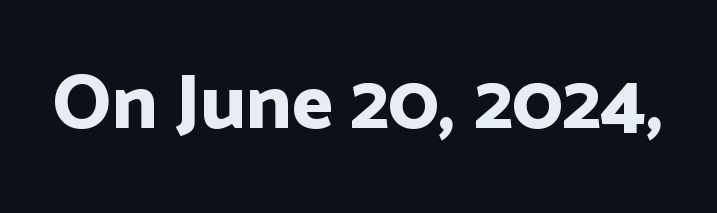
The image shows 78 px bold sans-serif type, upright; set normal letter spacing, not underlined; low stroke contrast and a medium x-height.
